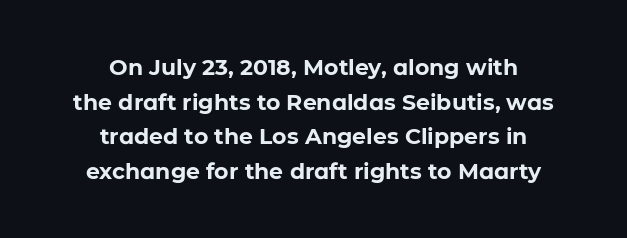
{"italic": "no", "bold": "yes", "underline": "no", "align": "center", "line_spacing": "normal", "line_spacing_ratio": 1.57, "letter_spacing": "normal", "letter_spacing_em": 0.0, "glyph_px": 22}
